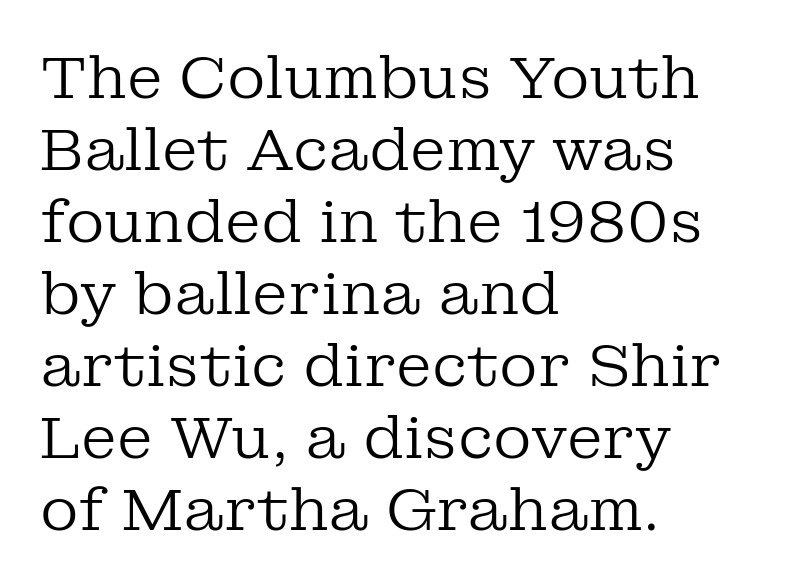
Q: Is the text bold? A: No.
Q: Is the text italic (slanted)? A: No, it is upright.
Q: Is the typeface a serif or a sans-serif typeface? A: Serif.
Q: Is the text underlined? A: No.
Q: How is the paragraph aligned? A: Left-aligned.
Q: Is the spacing between letters normal or unusually wide? A: Normal.
Q: Width (condensed, normal, or wide)? A: Normal.
Q: Stroke contrast? A: Low.
Q: x-height? A: Medium.
Q: Monospaced? A: No.
